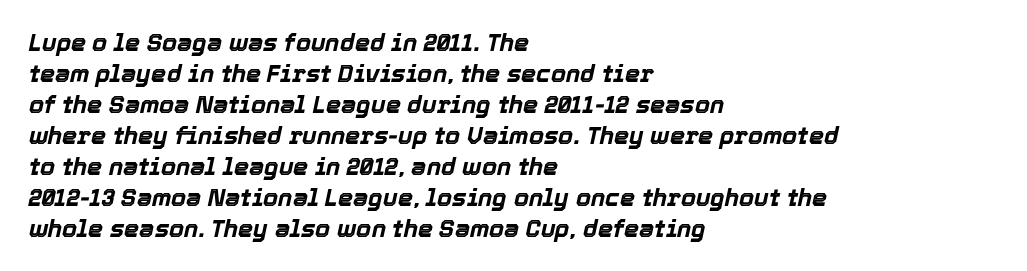
{"italic": "yes", "lean": "right", "slant_degrees": 12, "bold": "yes", "underline": "no", "align": "left", "line_spacing": "normal", "line_spacing_ratio": 1.29, "letter_spacing": "normal", "letter_spacing_em": 0.0, "glyph_px": 24}
